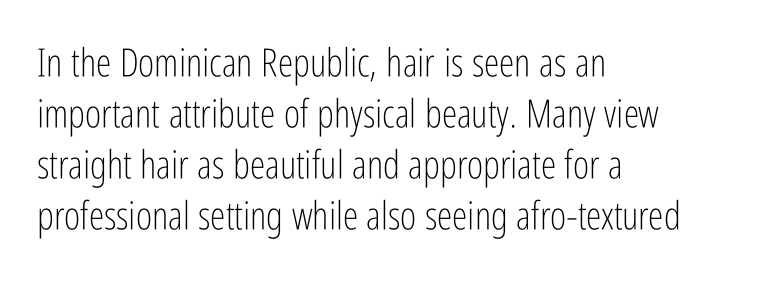
The image shows 39 px light, condensed sans-serif type, upright; set left-aligned, normal line spacing (1.31x), normal letter spacing, not underlined; low stroke contrast and a medium x-height.
